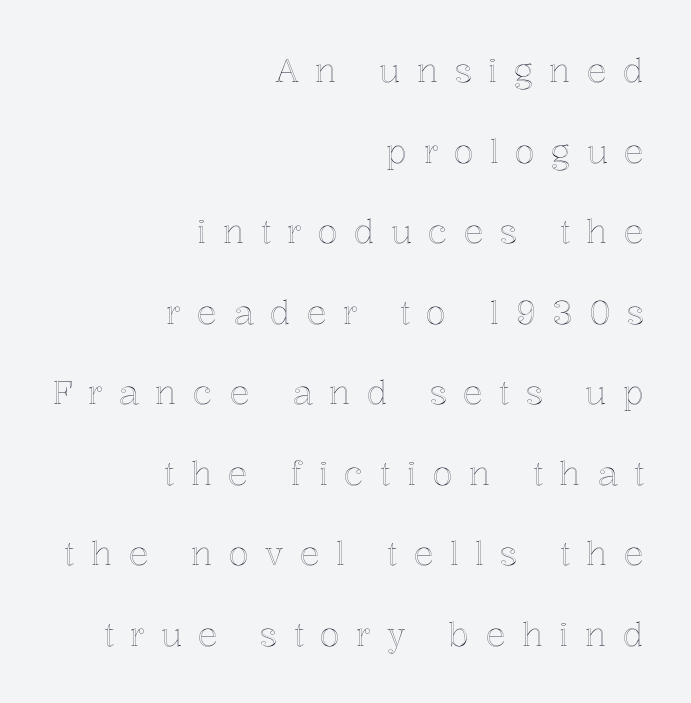
Baseline-to-baseline distance is far greater than the letter height. Proportional: the letters do not fall into vertical columns. The foot of each line stays bare and open. Nope, not italic — everything's standing straight.
